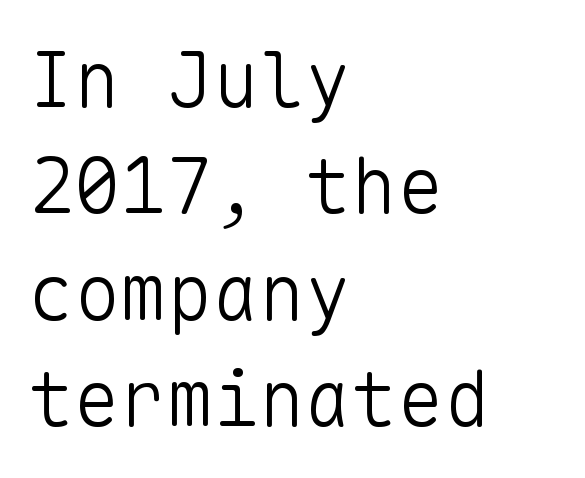
Any mark beneath the type? The region is blank. Do the characters align in a grid? Yes, the font is monospaced. Vertical spacing — default. This is the regular roman posture of the typeface. The strokes are not fattened; the text isn't bold. Observe the ordinary spacing: letters are neighbours, not strangers.
